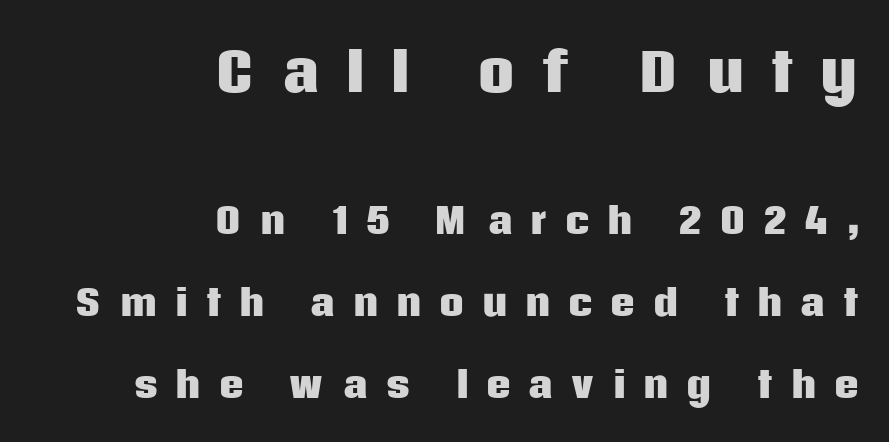
Q: Is the text bold? A: Yes.
Q: Is the text italic (slanted)? A: No, it is upright.
Q: Is the typeface a serif or a sans-serif typeface? A: Sans-serif.
Q: Is the text underlined? A: No.
Q: How is the paragraph aligned? A: Right-aligned.
Q: Is the spacing between letters normal or unusually wide? A: Unusually wide.
Q: Is the spacing between lines tight, normal or loose? A: Loose.
Q: Which block of text is set in a larger size, the first (top) or the second (bottom)? A: The first (top) one.
Q: Width (condensed, normal, or wide)? A: Normal.
Q: Stroke contrast? A: Low.
Q: x-height? A: Large.
Q: Monospaced? A: No.
